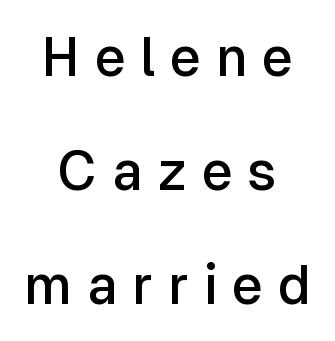
Is there much room between lines? Yes — plenty of vertical air separates them. The type sits square on the baseline with zero lean. Inter-character spacing is expanded well beyond the font's built-in metrics. The glyphs are unaccompanied by any horizontal stroke below them.
